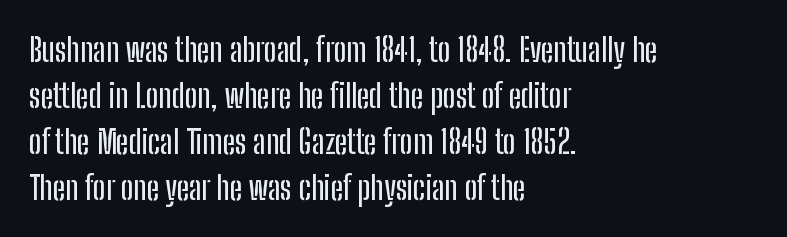
Q: Is the text italic (slanted)? A: No, it is upright.
Q: Is the typeface a serif or a sans-serif typeface? A: Sans-serif.
Q: Is the text underlined? A: No.
Q: How is the paragraph aligned? A: Left-aligned.
Q: Is the spacing between letters normal or unusually wide? A: Normal.
Q: Is the spacing between lines tight, normal or loose? A: Normal.
Q: Width (condensed, normal, or wide)? A: Condensed.
Q: Stroke contrast? A: Low.
Q: x-height? A: Medium.
Q: Monospaced? A: No.
